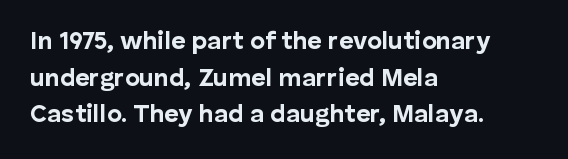
{"italic": "no", "bold": "yes", "underline": "no", "align": "left", "line_spacing": "normal", "line_spacing_ratio": 1.47, "letter_spacing": "normal", "letter_spacing_em": 0.0, "glyph_px": 25}
